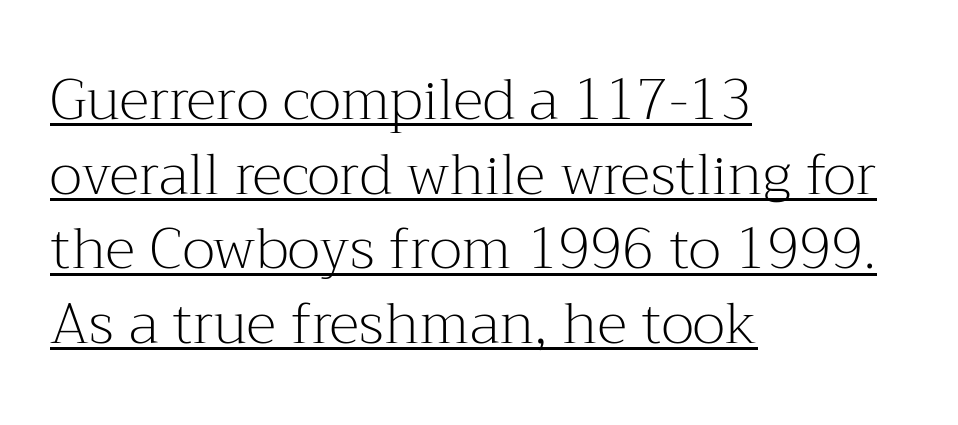
{"serif": "yes", "italic": "no", "bold": "no", "weight": "light", "width": "normal", "stroke_contrast": "medium", "x_height": "medium", "monospaced": "no", "underline": "yes", "align": "left", "line_spacing": "normal", "line_spacing_ratio": 1.31, "letter_spacing": "normal", "letter_spacing_em": 0.0, "glyph_px": 57}
